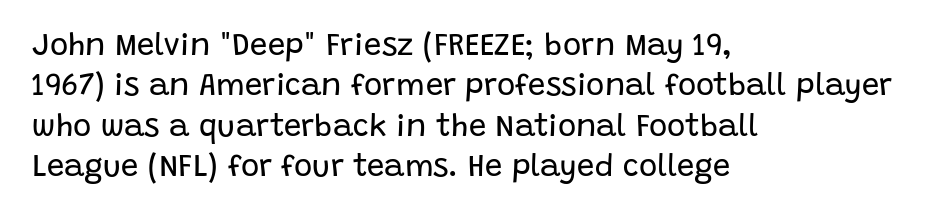
Looks like regular typesetting: each glyph gets only the width it needs. Is this a heavy cut? Hardly; it is regular or lighter. Honestly, the letter spacing is just normal — you wouldn't notice it. The words here are not underlined. Nothing sits at the stroke ends, so this counts as sans-serif. Characters remain perfectly vertical along every line.
